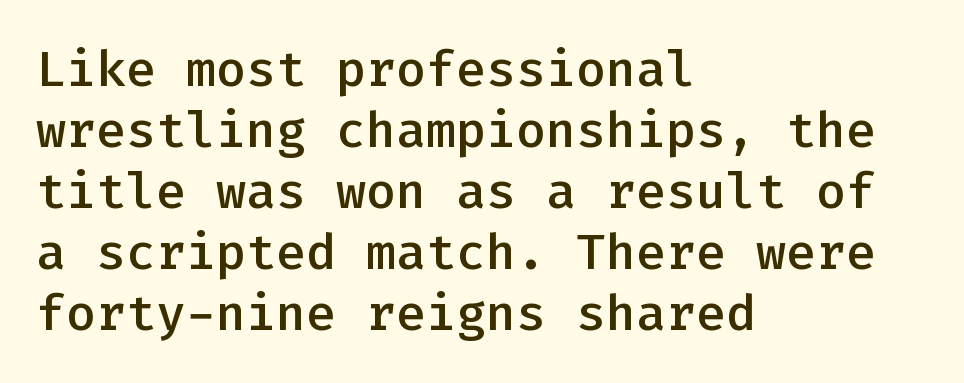
Q: Is the text bold? A: Semi-bold.
Q: Is the text italic (slanted)? A: No, it is upright.
Q: Is the typeface a serif or a sans-serif typeface? A: Sans-serif.
Q: Is the text underlined? A: No.
Q: How is the paragraph aligned? A: Left-aligned.
Q: Is the spacing between letters normal or unusually wide? A: Normal.
Q: Width (condensed, normal, or wide)? A: Normal.
Q: Stroke contrast? A: Low.
Q: x-height? A: Medium.
Q: Monospaced? A: Yes.
